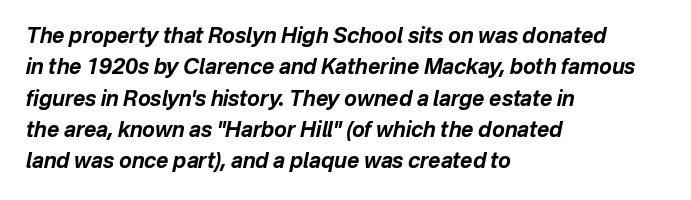
{"italic": "yes", "lean": "right", "slant_degrees": 12, "bold": "yes", "underline": "no", "align": "left", "line_spacing": "normal", "line_spacing_ratio": 1.49, "letter_spacing": "normal", "letter_spacing_em": 0.0, "glyph_px": 21}
